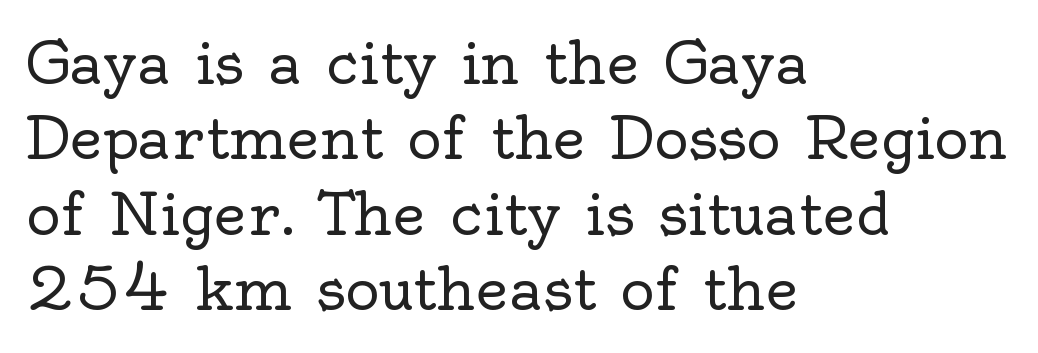
The space directly below the letters is spotless. Looks like regular typesetting: each glyph gets only the width it needs. The text block is weighted toward the left margin, trailing off unevenly rightward. Interline gaps are of average width in this sample.
